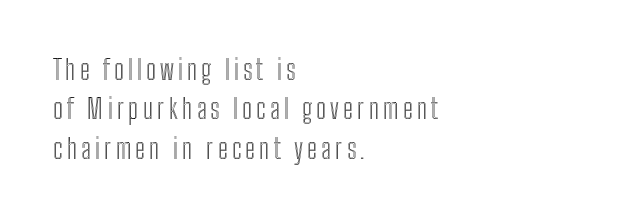
Notice how descenders clear the ascenders below comfortably — that's standard leading. It's the straight-up-and-down kind of type. The compositor pushed each line to the left boundary. The gap between lines stays unmarked.
